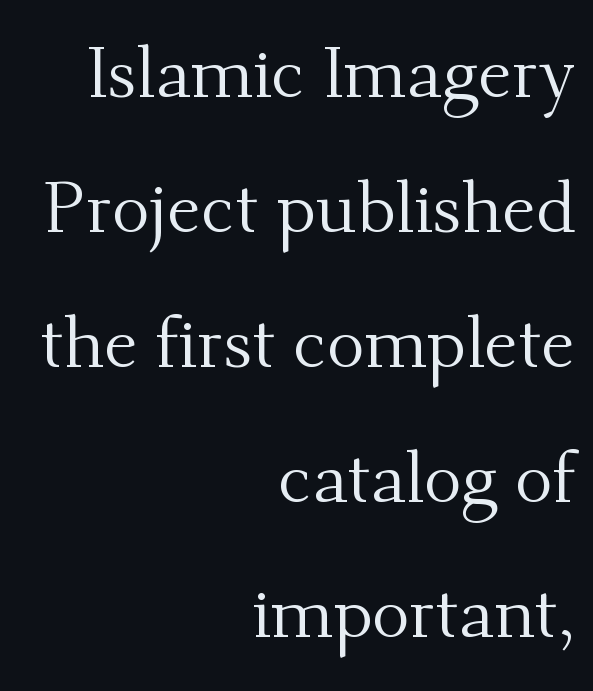
Q: Is the text bold? A: No.
Q: Is the text italic (slanted)? A: No, it is upright.
Q: Is the typeface a serif or a sans-serif typeface? A: Serif.
Q: Is the text underlined? A: No.
Q: How is the paragraph aligned? A: Right-aligned.
Q: Is the spacing between letters normal or unusually wide? A: Normal.
Q: Is the spacing between lines tight, normal or loose? A: Loose.
Q: Width (condensed, normal, or wide)? A: Normal.
Q: Stroke contrast? A: Medium.
Q: x-height? A: Small.
Q: Monospaced? A: No.
